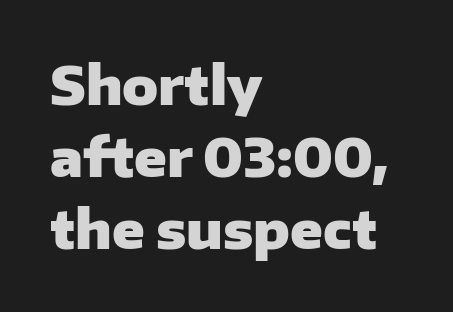
Q: Is the text bold? A: Yes.
Q: Is the text italic (slanted)? A: No, it is upright.
Q: Is the typeface a serif or a sans-serif typeface? A: Sans-serif.
Q: Is the text underlined? A: No.
Q: How is the paragraph aligned? A: Left-aligned.
Q: Is the spacing between letters normal or unusually wide? A: Normal.
Q: Is the spacing between lines tight, normal or loose? A: Normal.
Q: Width (condensed, normal, or wide)? A: Normal.
Q: Stroke contrast? A: Low.
Q: x-height? A: Medium.
Q: Monospaced? A: No.
